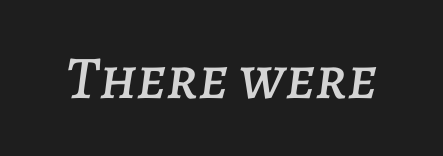
The image shows 61 px text type, italic (leaning right); set normal letter spacing, not underlined; low stroke contrast and a large x-height.
